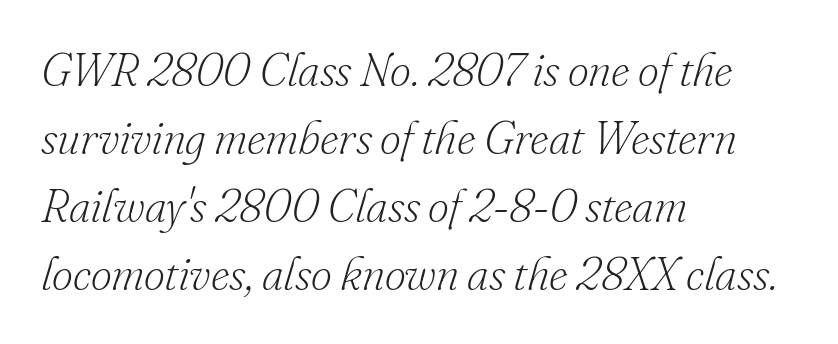
Q: Is the text bold? A: No.
Q: Is the text italic (slanted)? A: Yes, it leans right by about 16 degrees.
Q: Is the typeface a serif or a sans-serif typeface? A: Serif.
Q: Is the text underlined? A: No.
Q: How is the paragraph aligned? A: Left-aligned.
Q: Is the spacing between letters normal or unusually wide? A: Normal.
Q: Is the spacing between lines tight, normal or loose? A: Normal.
Q: Width (condensed, normal, or wide)? A: Normal.
Q: Stroke contrast? A: Low.
Q: x-height? A: Small.
Q: Monospaced? A: No.
